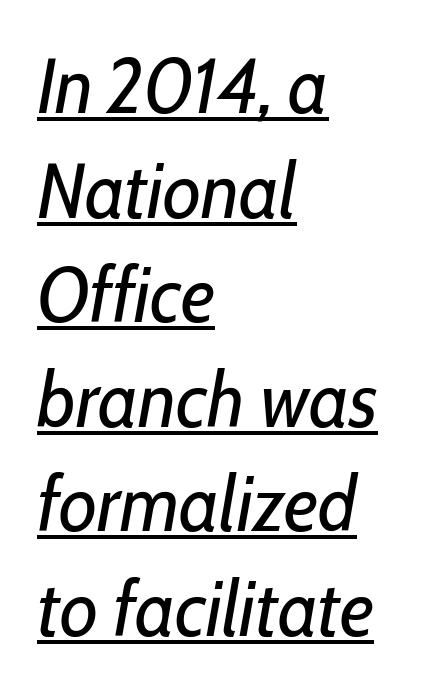
The block of text has a typical density, with ordinary space between rows. A typographer would call this underscored text. Spacing verdict: proportional, widths tailored to each character. Every row of glyphs begins at an identical x-position on the left. There's an unmistakable incline to the writing here. Characters follow at the spacing the type designer built in.
